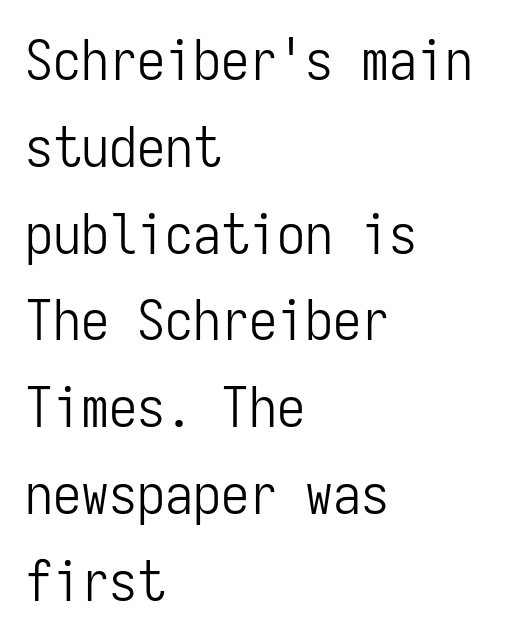
{"serif": "no", "italic": "no", "bold": "no", "weight": "light", "width": "condensed", "stroke_contrast": "low", "x_height": "medium", "monospaced": "yes", "underline": "no", "align": "left", "line_spacing": "normal", "line_spacing_ratio": 1.55, "letter_spacing": "normal", "letter_spacing_em": 0.0, "glyph_px": 56}
